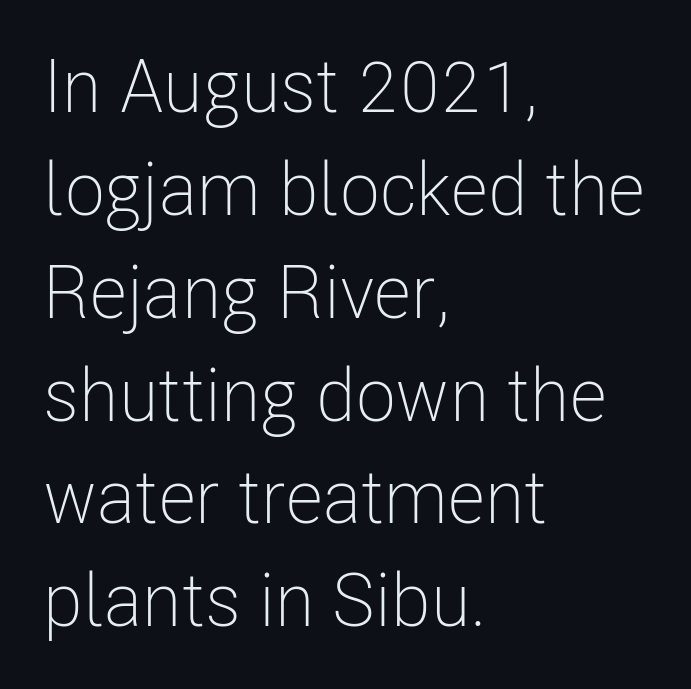
{"serif": "no", "italic": "no", "bold": "no", "weight": "light", "width": "condensed", "stroke_contrast": "low", "x_height": "medium", "monospaced": "no", "underline": "no", "align": "left", "line_spacing": "normal", "line_spacing_ratio": 1.39, "letter_spacing": "normal", "letter_spacing_em": 0.0, "glyph_px": 74}
